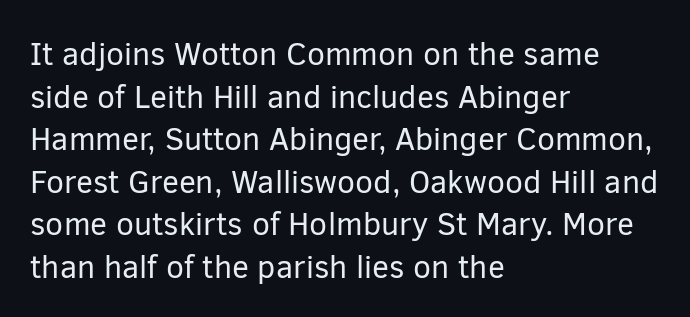
{"serif": "no", "italic": "no", "bold": "no", "weight": "regular", "width": "normal", "stroke_contrast": "low", "x_height": "medium", "monospaced": "no", "underline": "no", "align": "left", "line_spacing": "normal", "line_spacing_ratio": 1.33, "letter_spacing": "normal", "letter_spacing_em": 0.0, "glyph_px": 32}
